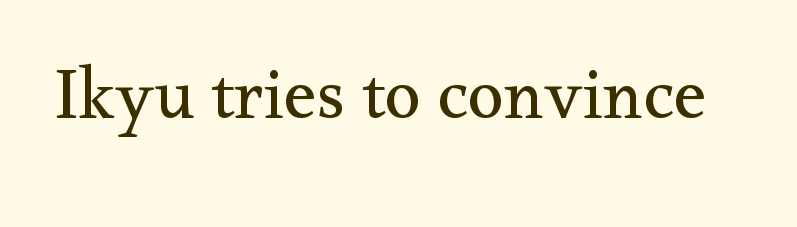
{"serif": "yes", "italic": "no", "bold": "no", "weight": "regular", "width": "normal", "stroke_contrast": "medium", "x_height": "small", "monospaced": "no", "underline": "no", "letter_spacing": "normal", "letter_spacing_em": 0.0, "glyph_px": 73}
